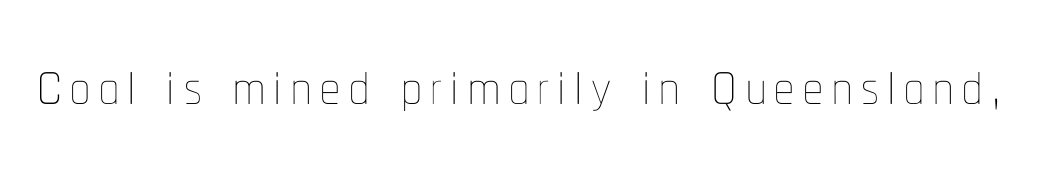
Q: Is the text bold? A: No.
Q: Is the text italic (slanted)? A: No, it is upright.
Q: Is the text underlined? A: No.
Q: Width (condensed, normal, or wide)? A: Condensed.
Q: Stroke contrast? A: Low.
Q: x-height? A: Medium.
Q: Monospaced? A: No.
